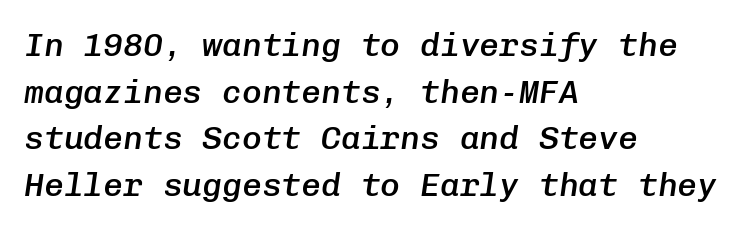
The image shows 33 px semibold type, italic (leaning right), monospaced; set left-aligned, normal line spacing (1.41x), normal letter spacing, not underlined; low stroke contrast and a medium x-height.
